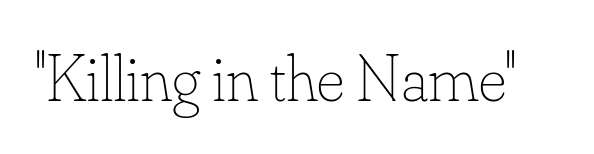
The image shows 67 px thin type, upright; set normal letter spacing, not underlined; low stroke contrast and a small x-height.
